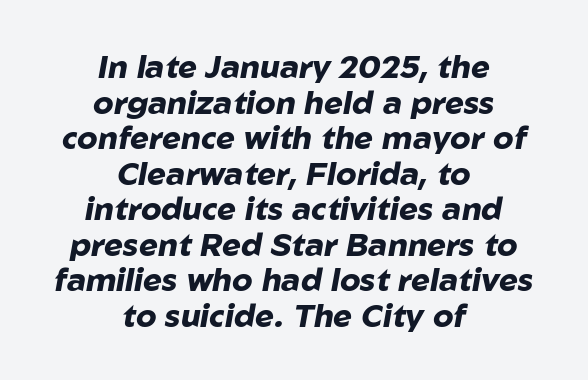
The image shows 32 px heavy type, italic (leaning right); set centered, tight line spacing (1.11x), normal letter spacing, not underlined; low stroke contrast and a medium x-height.
